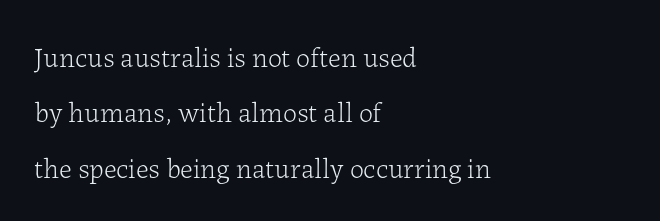
Q: Is the text bold? A: No.
Q: Is the text italic (slanted)? A: No, it is upright.
Q: Is the typeface a serif or a sans-serif typeface? A: Serif.
Q: Is the text underlined? A: No.
Q: How is the paragraph aligned? A: Left-aligned.
Q: Is the spacing between letters normal or unusually wide? A: Normal.
Q: Is the spacing between lines tight, normal or loose? A: Loose.
Q: Width (condensed, normal, or wide)? A: Normal.
Q: Stroke contrast? A: Low.
Q: x-height? A: Medium.
Q: Monospaced? A: No.
